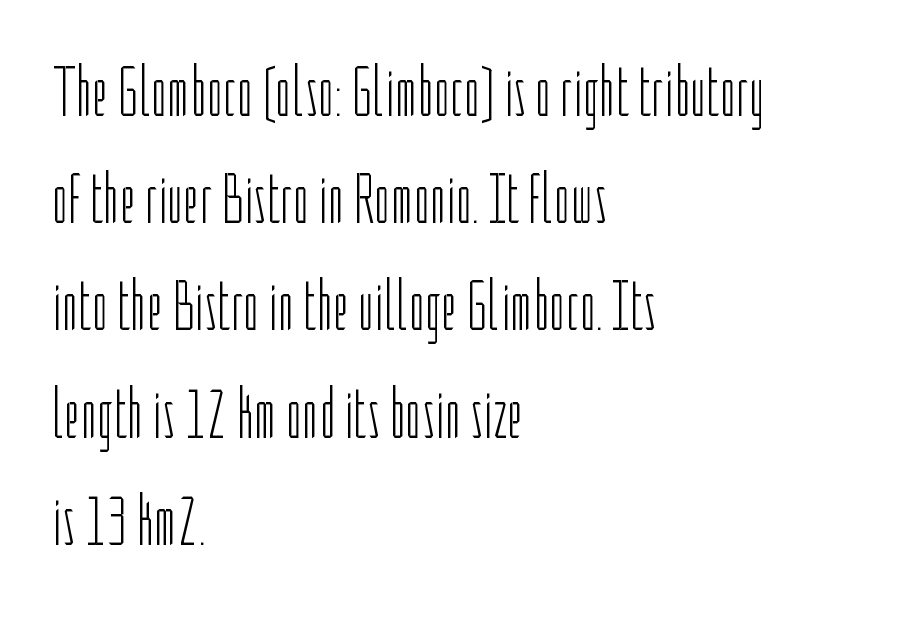
Summary of vertical rhythm: regular, with standard interline spacing. Caption: multi-line text, flush left, ragged right. A roman cut, with each character standing at attention. The zone under the glyphs is completely vacant. This sample has the flowing, uneven cadence of proportional lettering.
